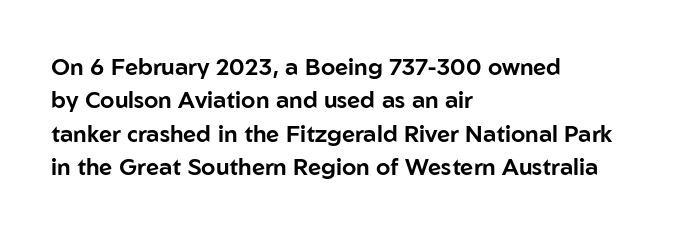
{"italic": "no", "underline": "no", "align": "left", "line_spacing": "normal", "line_spacing_ratio": 1.45, "letter_spacing": "normal", "letter_spacing_em": 0.0, "glyph_px": 23}
